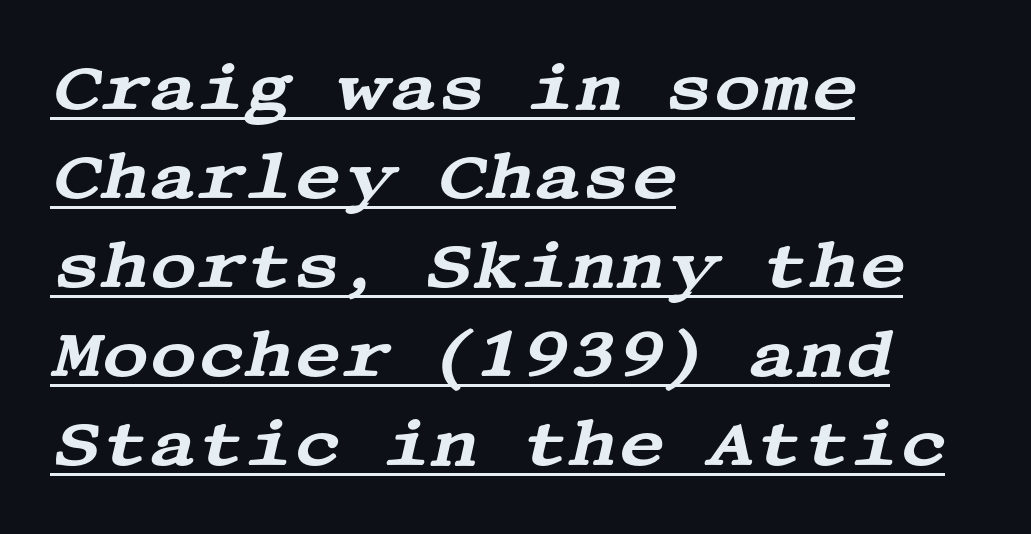
Q: Is the text italic (slanted)? A: Yes, it leans right by about 13 degrees.
Q: Is the typeface a serif or a sans-serif typeface? A: Serif.
Q: Is the text underlined? A: Yes.
Q: How is the paragraph aligned? A: Left-aligned.
Q: Is the spacing between letters normal or unusually wide? A: Normal.
Q: Is the spacing between lines tight, normal or loose? A: Normal.
Q: Width (condensed, normal, or wide)? A: Wide.
Q: Stroke contrast? A: Medium.
Q: x-height? A: Large.
